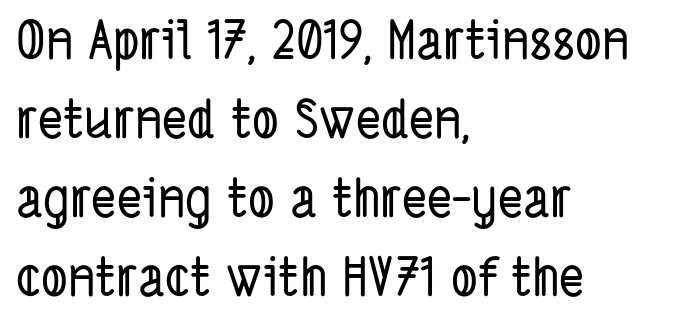
{"serif": "no", "width": "condensed", "stroke_contrast": "low", "x_height": "medium", "monospaced": "no", "underline": "no", "align": "left", "line_spacing": "normal", "line_spacing_ratio": 1.49, "letter_spacing": "normal", "letter_spacing_em": 0.0, "glyph_px": 53}
